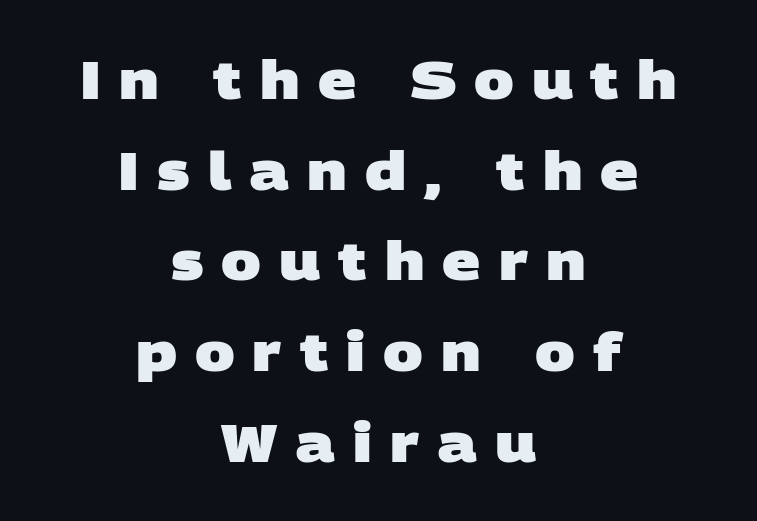
Each letter keeps its own natural width here, so spacing adapts to shape. Nothing sits at the stroke ends, so this counts as sans-serif. Any mark beneath the type? The region is blank. The text block is weighted toward neither margin, spreading evenly from the middle. How heavy is the stroke? Heavy — this is a bold. These lines have a slow, spaced-out rhythm from letter to letter.
